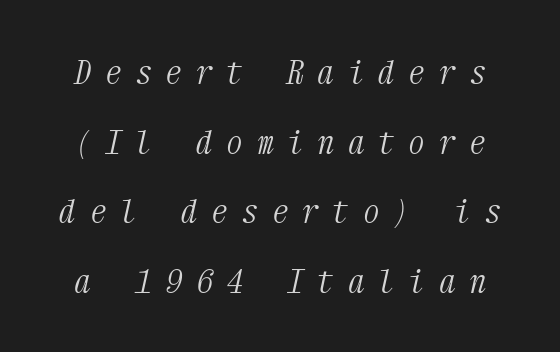
{"serif": "yes", "italic": "yes", "lean": "right", "slant_degrees": 12, "bold": "no", "weight": "light", "width": "condensed", "stroke_contrast": "medium", "x_height": "medium", "monospaced": "yes", "underline": "no", "line_spacing": "loose", "line_spacing_ratio": 2.11, "letter_spacing": "wide", "letter_spacing_em": 0.42, "glyph_px": 33}
